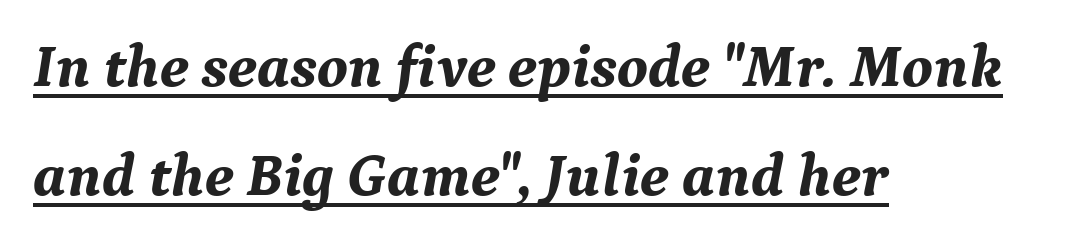
Q: Is the text bold? A: Yes.
Q: Is the text italic (slanted)? A: Yes, it leans right by about 9 degrees.
Q: Is the typeface a serif or a sans-serif typeface? A: Serif.
Q: Is the text underlined? A: Yes.
Q: How is the paragraph aligned? A: Left-aligned.
Q: Is the spacing between letters normal or unusually wide? A: Normal.
Q: Width (condensed, normal, or wide)? A: Normal.
Q: Stroke contrast? A: Medium.
Q: x-height? A: Medium.
Q: Monospaced? A: No.
